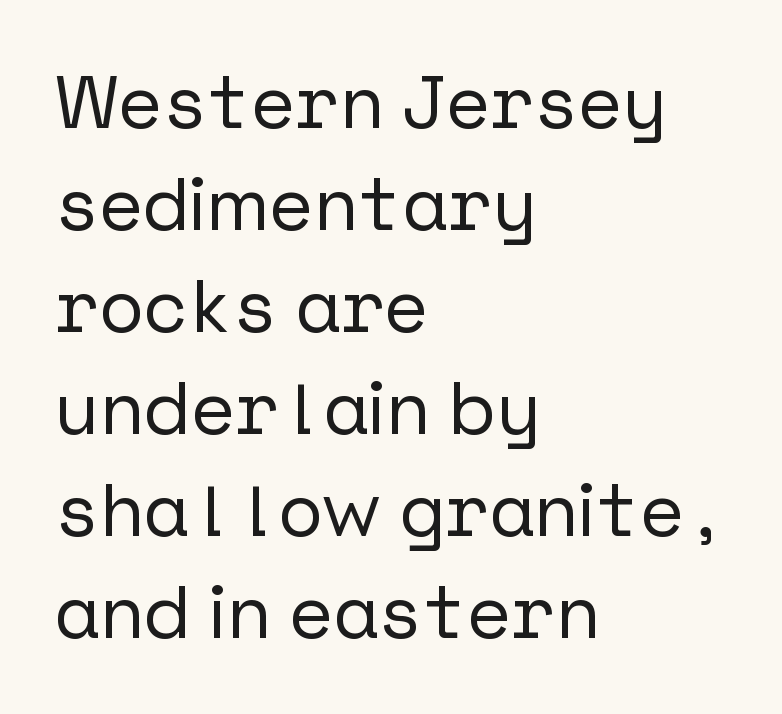
Q: Is the text italic (slanted)? A: No, it is upright.
Q: Is the typeface a serif or a sans-serif typeface? A: Sans-serif.
Q: Is the text underlined? A: No.
Q: How is the paragraph aligned? A: Left-aligned.
Q: Is the spacing between letters normal or unusually wide? A: Normal.
Q: Is the spacing between lines tight, normal or loose? A: Normal.
Q: Width (condensed, normal, or wide)? A: Normal.
Q: Stroke contrast? A: Low.
Q: x-height? A: Medium.
